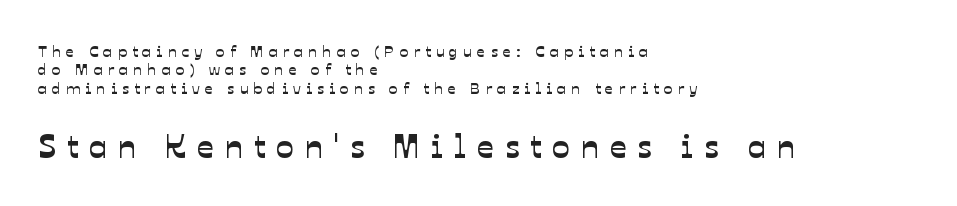
Q: Is the typeface a serif or a sans-serif typeface? A: Sans-serif.
Q: Is the text underlined? A: No.
Q: How is the paragraph aligned? A: Left-aligned.
Q: Is the spacing between letters normal or unusually wide? A: Unusually wide.
Q: Is the spacing between lines tight, normal or loose? A: Tight.
Q: Which block of text is set in a larger size, the first (top) or the second (bottom)? A: The second (bottom) one.
Q: Width (condensed, normal, or wide)? A: Normal.
Q: Stroke contrast? A: Low.
Q: x-height? A: Medium.
Q: Monospaced? A: No.
